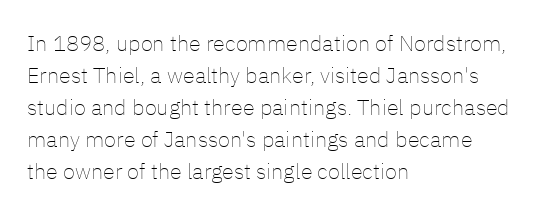
{"italic": "no", "bold": "no", "underline": "no", "align": "left", "line_spacing": "normal", "line_spacing_ratio": 1.46, "letter_spacing": "normal", "letter_spacing_em": 0.0, "glyph_px": 22}
